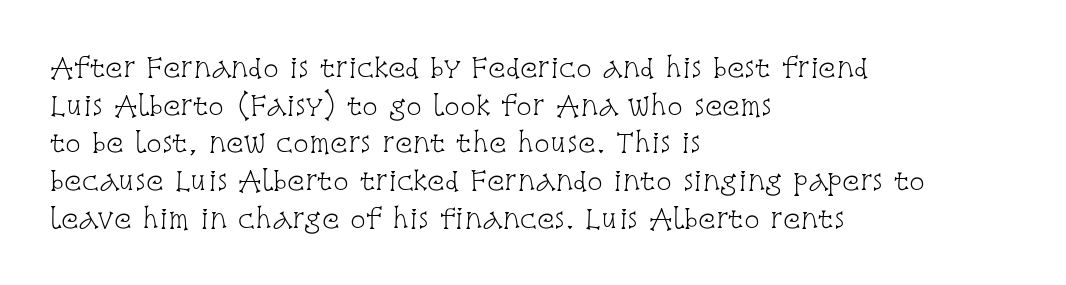
The image shows 26 px text type, upright; set left-aligned, normal line spacing (1.45x), normal letter spacing, not underlined.
